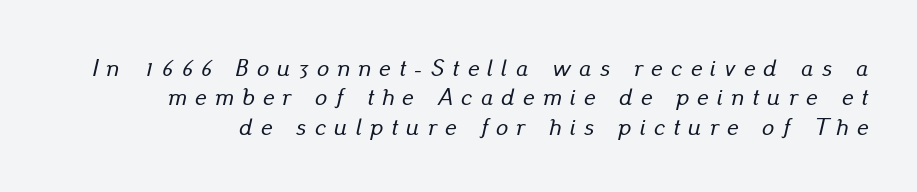
The image shows 24 px text type, italic (leaning right); set line spacing 1.22x, unusually wide letter spacing (+0.35 em), not underlined.
